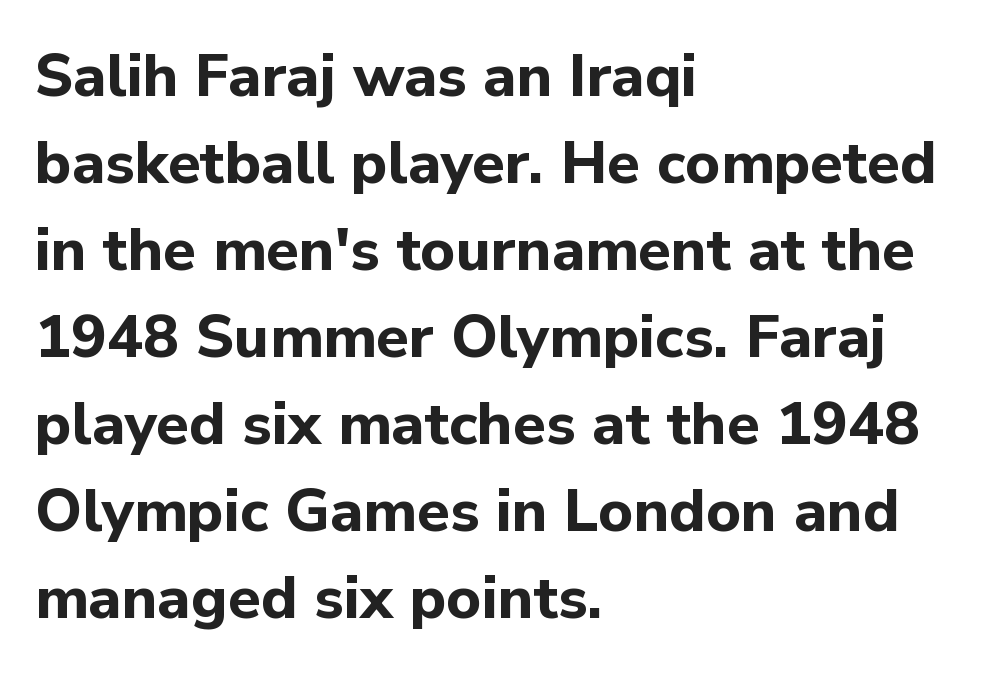
The image shows 60 px bold sans-serif type, upright; set left-aligned, normal line spacing (1.45x), normal letter spacing, not underlined; low stroke contrast and a medium x-height.
